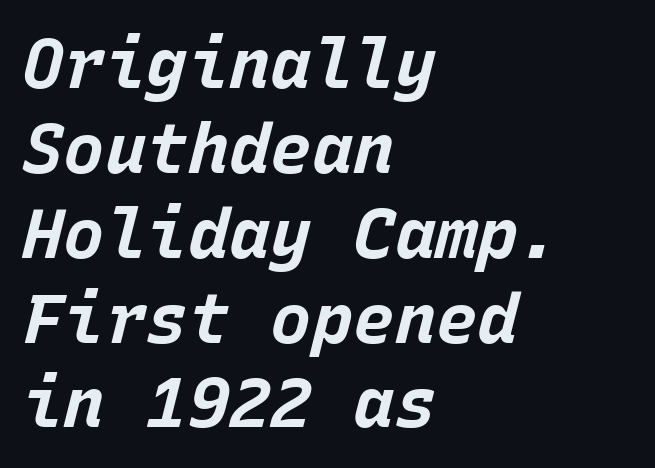
Q: Is the text bold? A: Yes.
Q: Is the text italic (slanted)? A: Yes, it leans right by about 15 degrees.
Q: Is the text underlined? A: No.
Q: How is the paragraph aligned? A: Left-aligned.
Q: Is the spacing between letters normal or unusually wide? A: Normal.
Q: Width (condensed, normal, or wide)? A: Normal.
Q: Stroke contrast? A: Low.
Q: x-height? A: Large.
Q: Monospaced? A: Yes.
